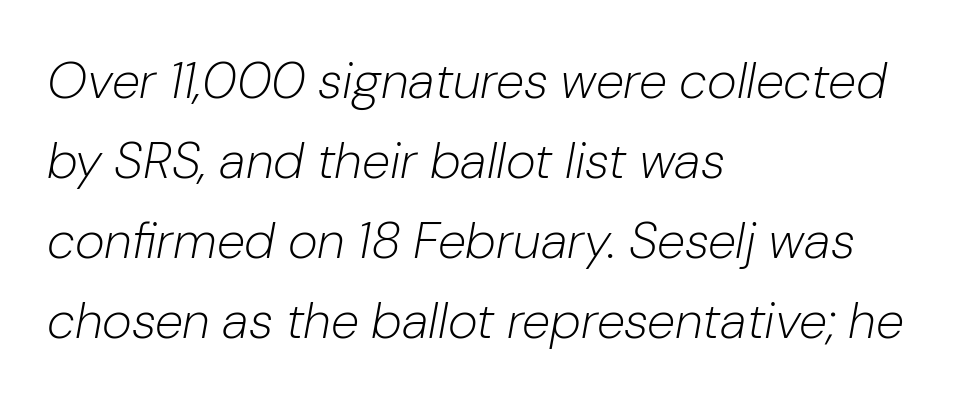
{"italic": "yes", "lean": "right", "slant_degrees": 10, "bold": "no", "weight": "light", "width": "normal", "stroke_contrast": "low", "x_height": "medium", "monospaced": "no", "underline": "no", "align": "left", "line_spacing": "normal", "line_spacing_ratio": 1.57, "letter_spacing": "normal", "letter_spacing_em": 0.0, "glyph_px": 51}
